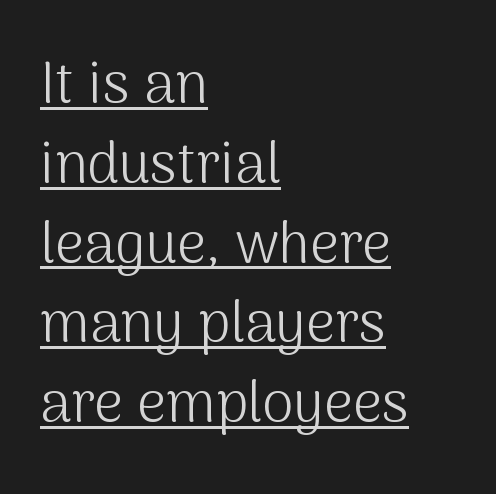
{"serif": "no", "italic": "no", "bold": "no", "weight": "light", "width": "normal", "stroke_contrast": "medium", "x_height": "medium", "monospaced": "no", "underline": "yes", "align": "left", "line_spacing": "normal", "line_spacing_ratio": 1.4, "letter_spacing": "normal", "letter_spacing_em": 0.0, "glyph_px": 57}
